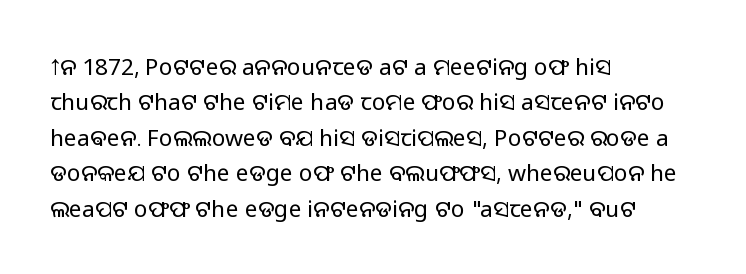
{"italic": "no", "bold": "no", "underline": "no", "align": "left", "line_spacing": "normal", "line_spacing_ratio": 1.54, "letter_spacing": "normal", "letter_spacing_em": 0.0, "glyph_px": 23}
